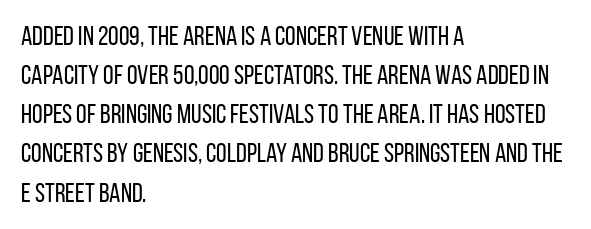
The image shows 27 px text type, upright; set left-aligned, normal line spacing (1.45x), normal letter spacing, not underlined.
